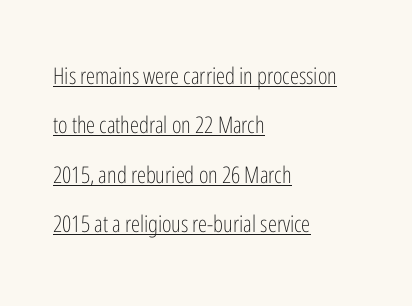
Q: Is the text bold? A: No.
Q: Is the text italic (slanted)? A: No, it is upright.
Q: Is the text underlined? A: Yes.
Q: How is the paragraph aligned? A: Left-aligned.
Q: Is the spacing between letters normal or unusually wide? A: Normal.
Q: Is the spacing between lines tight, normal or loose? A: Loose.
